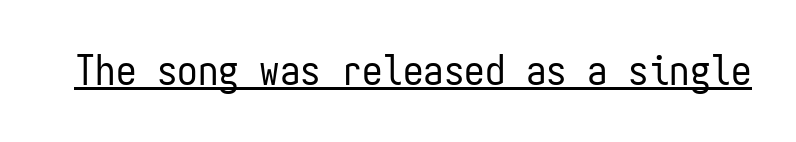
The image shows 41 px regular-weight, condensed sans-serif type, upright, monospaced; set normal letter spacing, underlined; low stroke contrast and a medium x-height.
